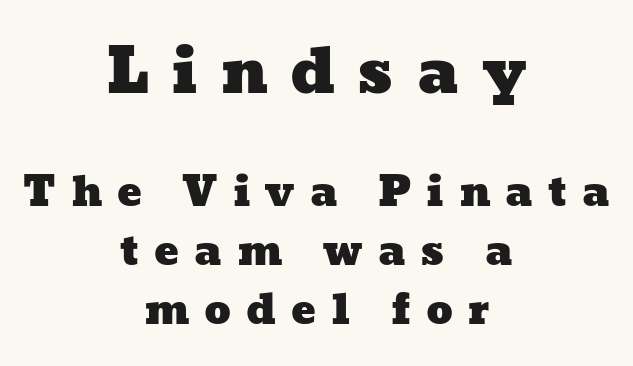
The passage shown stacks its lines at a standard gap. Short note: letters widely spaced. These lines are rendered in a variable-pitch font. The lines in this sample share a center point and differ in where they start and stop. Here the first block reads like a headline and the second like body copy. The space directly below the letters is spotless.
